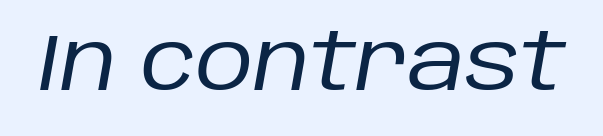
The image shows 80 px regular-weight type, italic (leaning right); set normal letter spacing, not underlined; low stroke contrast and a large x-height.
